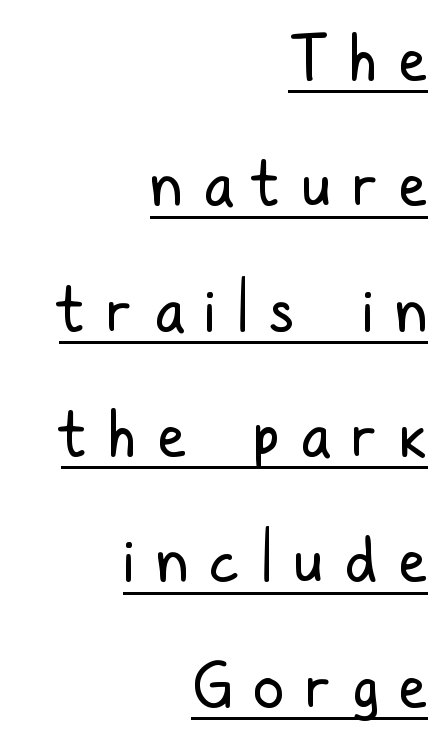
Q: Is the text bold? A: No.
Q: Is the text italic (slanted)? A: No, it is upright.
Q: Is the typeface a serif or a sans-serif typeface? A: Sans-serif.
Q: Is the text underlined? A: Yes.
Q: How is the paragraph aligned? A: Right-aligned.
Q: Is the spacing between letters normal or unusually wide? A: Unusually wide.
Q: Is the spacing between lines tight, normal or loose? A: Loose.
Q: Width (condensed, normal, or wide)? A: Condensed.
Q: Stroke contrast? A: Low.
Q: x-height? A: Medium.
Q: Monospaced? A: No.
